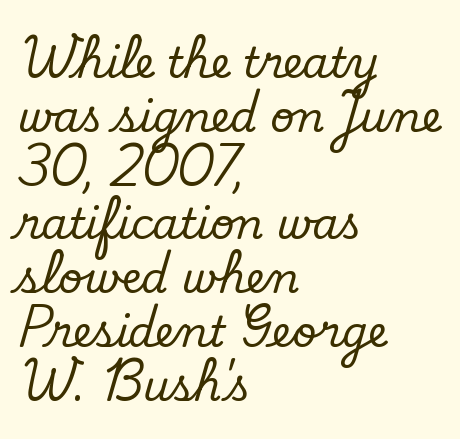
The image shows 42 px serif type; set left-aligned, normal line spacing (1.28x), normal letter spacing, not underlined; low stroke contrast and a small x-height.
